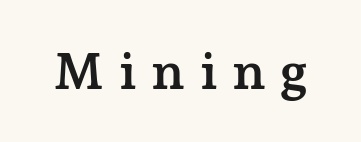
Thick stems and heavy bowls — unmistakably bold. Inter-character spacing is expanded well beyond the font's built-in metrics. Posture: straight, roman, zero tilt. Underline: absent.
